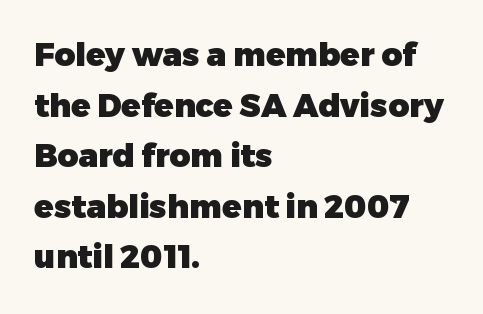
Q: Is the text bold? A: Yes.
Q: Is the text italic (slanted)? A: No, it is upright.
Q: Is the typeface a serif or a sans-serif typeface? A: Sans-serif.
Q: Is the text underlined? A: No.
Q: How is the paragraph aligned? A: Left-aligned.
Q: Is the spacing between letters normal or unusually wide? A: Normal.
Q: Is the spacing between lines tight, normal or loose? A: Normal.
Q: Width (condensed, normal, or wide)? A: Normal.
Q: Stroke contrast? A: Low.
Q: x-height? A: Medium.
Q: Monospaced? A: No.
